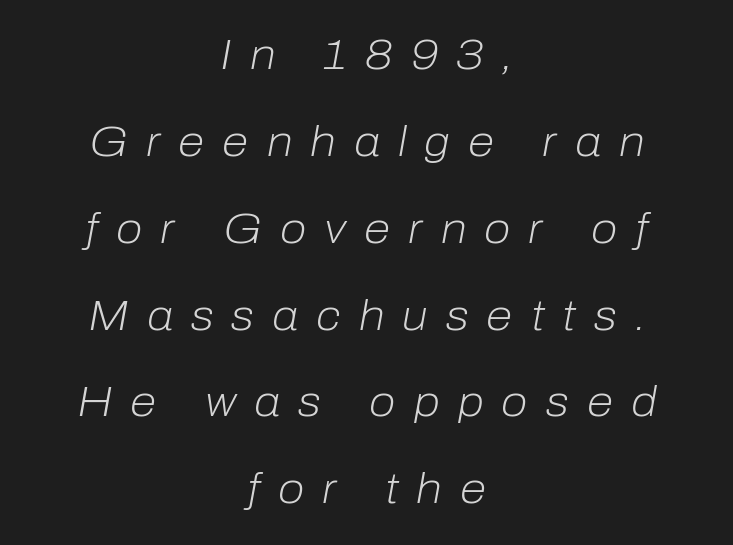
{"italic": "yes", "lean": "right", "slant_degrees": 10, "bold": "no", "weight": "light", "width": "normal", "stroke_contrast": "low", "x_height": "medium", "monospaced": "no", "underline": "no", "align": "center", "line_spacing": "loose", "line_spacing_ratio": 2.02, "letter_spacing": "wide", "letter_spacing_em": 0.42, "glyph_px": 43}
